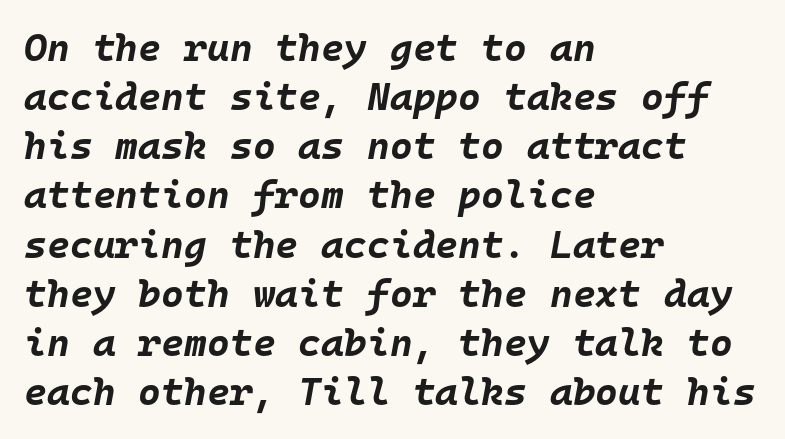
Q: Is the text bold? A: Yes.
Q: Is the text italic (slanted)? A: Yes, it leans right by about 10 degrees.
Q: Is the text underlined? A: No.
Q: How is the paragraph aligned? A: Left-aligned.
Q: Is the spacing between letters normal or unusually wide? A: Normal.
Q: Is the spacing between lines tight, normal or loose? A: Normal.
Q: Width (condensed, normal, or wide)? A: Normal.
Q: Stroke contrast? A: Low.
Q: x-height? A: Large.
Q: Monospaced? A: Yes.
